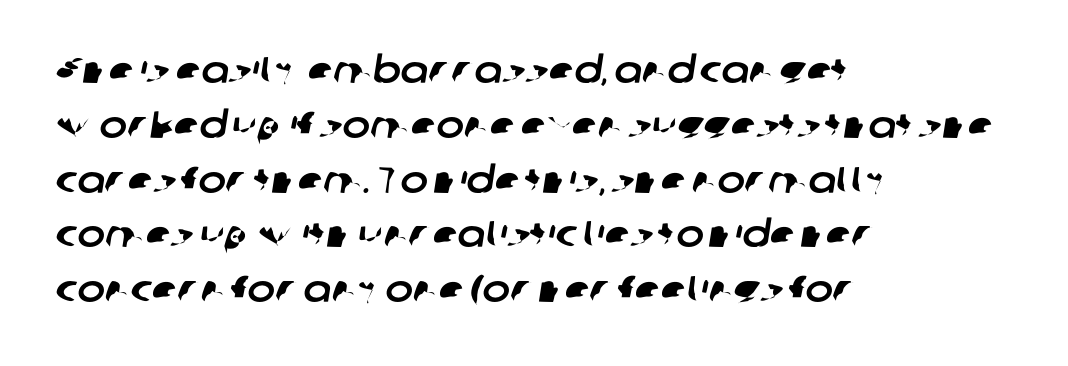
{"serif": "no", "width": "normal", "stroke_contrast": "low", "x_height": "medium", "monospaced": "no", "underline": "no", "align": "left", "line_spacing": "normal", "line_spacing_ratio": 1.48, "letter_spacing": "normal", "letter_spacing_em": 0.0, "glyph_px": 37}
